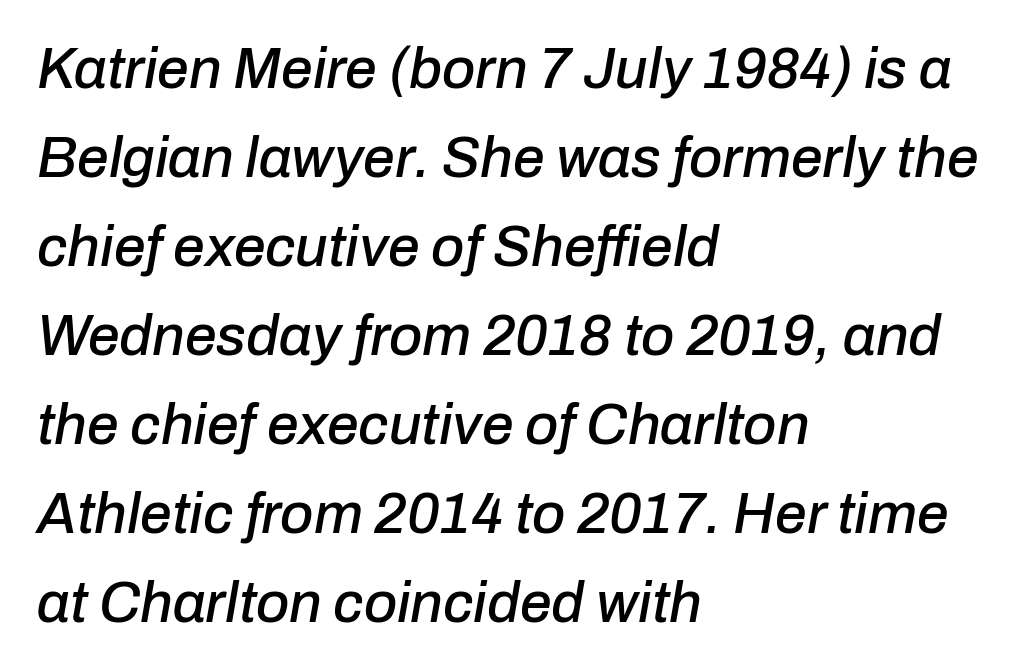
The letterforms sit shoulder to shoulder at normal distance. The lines in this sample share a left origin and differ only in where they stop. Designer's note — italics engaged. Varying glyph widths throughout — classic text-font behaviour.
